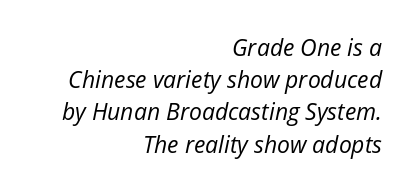
{"italic": "yes", "lean": "right", "slant_degrees": 12, "bold": "no", "underline": "no", "align": "right", "line_spacing": "normal", "line_spacing_ratio": 1.4, "letter_spacing": "normal", "letter_spacing_em": 0.0, "glyph_px": 23}
